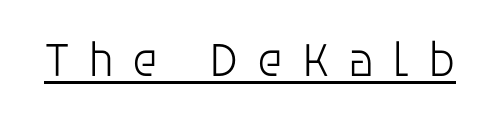
Q: Is the text bold? A: No.
Q: Is the text italic (slanted)? A: No, it is upright.
Q: Is the typeface a serif or a sans-serif typeface? A: Sans-serif.
Q: Is the text underlined? A: Yes.
Q: Is the spacing between letters normal or unusually wide? A: Unusually wide.
Q: Width (condensed, normal, or wide)? A: Normal.
Q: Stroke contrast? A: Low.
Q: x-height? A: Large.
Q: Monospaced? A: No.
